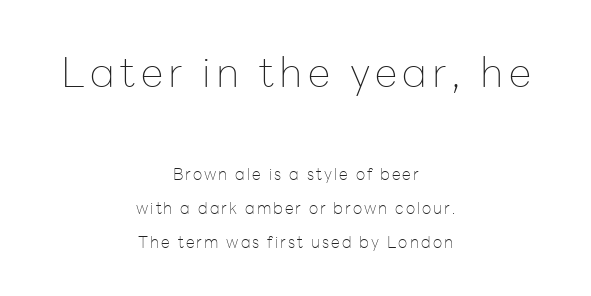
{"serif": "no", "italic": "no", "bold": "no", "weight": "thin", "width": "normal", "stroke_contrast": "low", "x_height": "medium", "monospaced": "no", "underline": "no", "align": "center", "line_spacing": "loose", "line_spacing_ratio": 2.12, "larger_block": "first", "size_ratio": 2.56, "glyph_px": 41}
